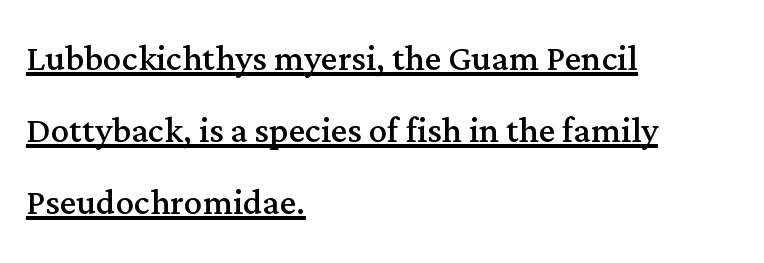
The typesetter has applied underlining to the passage shown. The typography opts for an upright posture over an oblique one. What kind of face is this? One with serifs. Notice how the passage keeps a crisp vertical edge on the left only.
